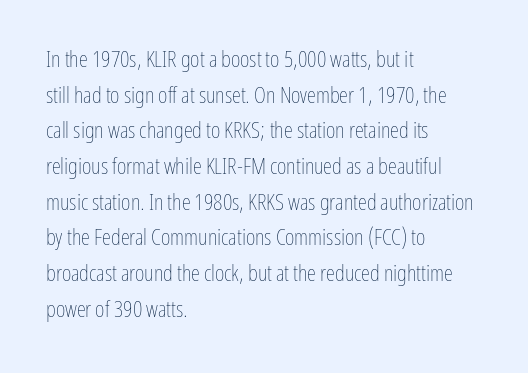
{"italic": "no", "bold": "no", "underline": "no", "align": "left", "line_spacing": "normal", "line_spacing_ratio": 1.55, "letter_spacing": "normal", "letter_spacing_em": 0.0, "glyph_px": 23}
